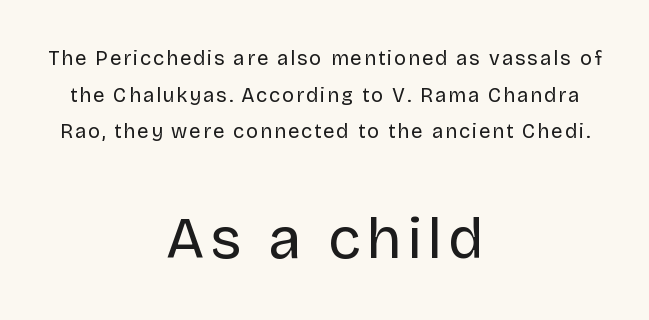
Q: Is the text bold? A: No.
Q: Is the text italic (slanted)? A: No, it is upright.
Q: Is the typeface a serif or a sans-serif typeface? A: Sans-serif.
Q: Is the text underlined? A: No.
Q: How is the paragraph aligned? A: Centered.
Q: Which block of text is set in a larger size, the first (top) or the second (bottom)? A: The second (bottom) one.
Q: Width (condensed, normal, or wide)? A: Normal.
Q: Stroke contrast? A: Low.
Q: x-height? A: Large.
Q: Monospaced? A: No.
